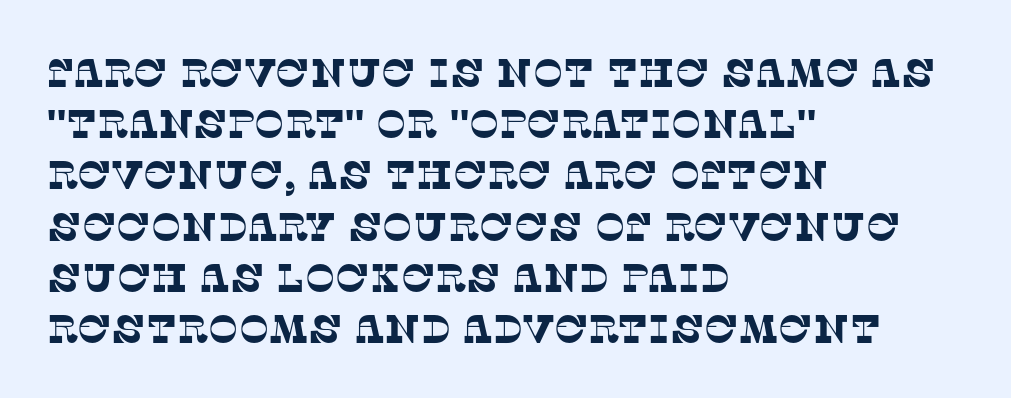
The image shows 40 px serif type; set left-aligned, normal line spacing (1.28x), normal letter spacing, not underlined; low stroke contrast and a large x-height.
